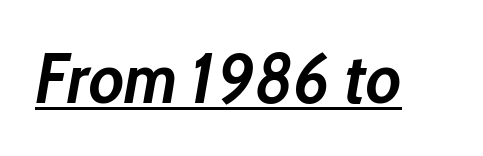
Q: Is the text bold? A: Yes.
Q: Is the text italic (slanted)? A: Yes, it leans right by about 10 degrees.
Q: Is the text underlined? A: Yes.
Q: Is the spacing between letters normal or unusually wide? A: Normal.
Q: Width (condensed, normal, or wide)? A: Condensed.
Q: Stroke contrast? A: Low.
Q: x-height? A: Medium.
Q: Monospaced? A: No.
